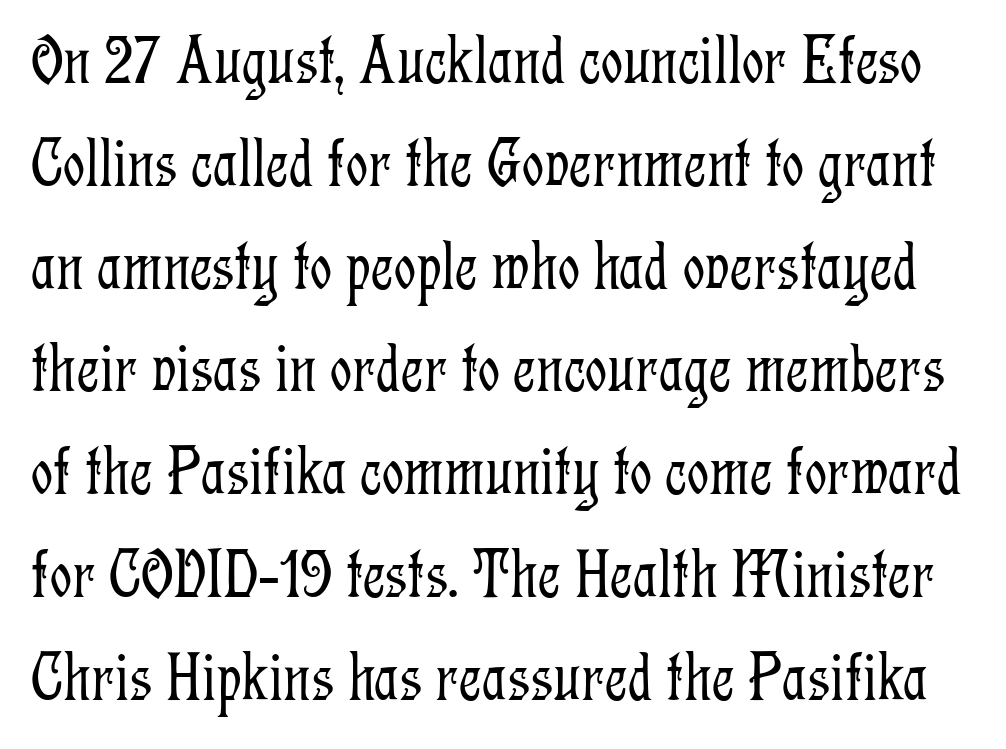
Q: Is the text bold? A: No.
Q: Is the text italic (slanted)? A: No, it is upright.
Q: Is the typeface a serif or a sans-serif typeface? A: Serif.
Q: Is the text underlined? A: No.
Q: Is the spacing between letters normal or unusually wide? A: Normal.
Q: Is the spacing between lines tight, normal or loose? A: Normal.
Q: Width (condensed, normal, or wide)? A: Condensed.
Q: Stroke contrast? A: Low.
Q: x-height? A: Medium.
Q: Monospaced? A: No.
